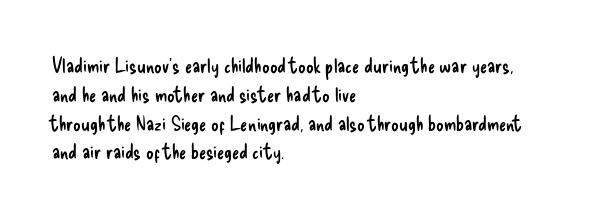
{"italic": "no", "bold": "no", "underline": "no", "align": "left", "line_spacing": "normal", "line_spacing_ratio": 1.37, "letter_spacing": "normal", "letter_spacing_em": 0.0, "glyph_px": 21}
